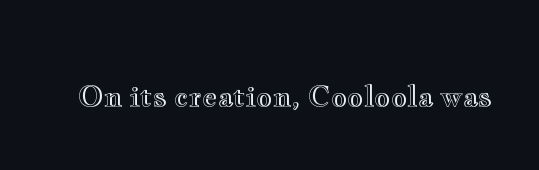
Every character sits straight up, as roman type does. The strip under each line holds only bare page. Look at the tracking — it's just the regular setting, nothing added. The letters advance in unequal steps, a hallmark of proportional type.
